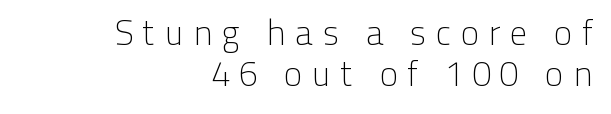
Do the characters align in a grid? No, the font is proportional. This sample is right-justified, so line beginnings fall wherever the words allow. Tracking here is generous; glyphs stand well apart from one another. What kind of face is this? One without serifs — a sans. Think standard paragraph weight, or any step lighter than that.
